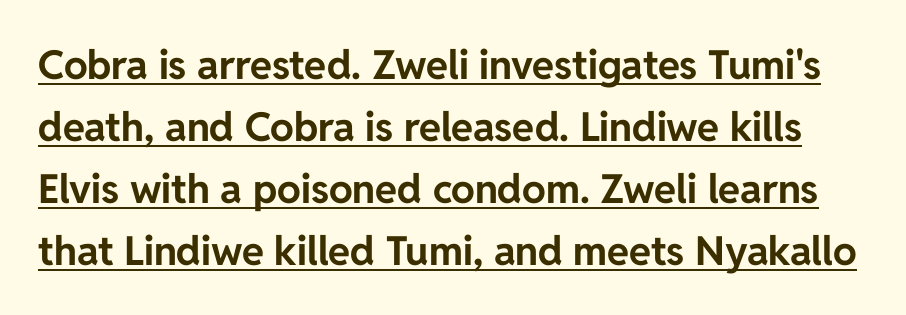
The image shows 40 px bold sans-serif type, upright; set normal line spacing (1.55x), normal letter spacing, underlined; low stroke contrast and a medium x-height.
